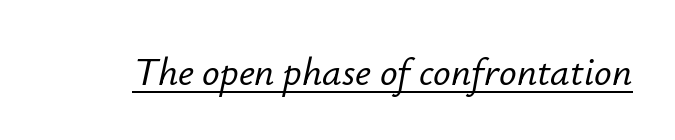
Is the letter spacing exaggerated? No — it looks like the ordinary default. Think of a printed novel: that variable character pitch is what you see here. A continuous stroke trails under the words, as in a hyperlink. A typesetter would mark this as italic.
